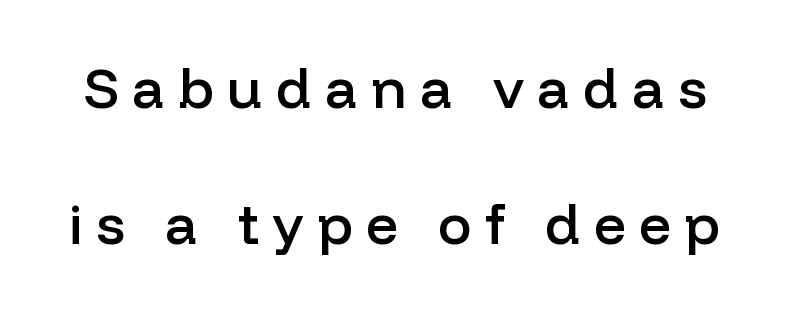
{"serif": "no", "italic": "no", "bold": "semi", "weight": "semibold", "width": "normal", "stroke_contrast": "low", "x_height": "medium", "monospaced": "no", "underline": "no", "line_spacing": "loose", "line_spacing_ratio": 2.43, "letter_spacing": "wide", "letter_spacing_em": 0.24, "glyph_px": 56}
